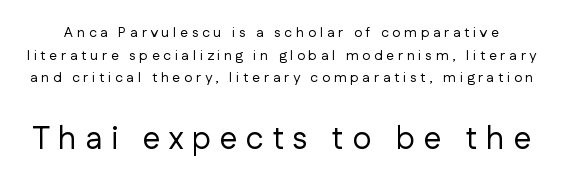
The image shows 32 px regular-weight sans-serif type, upright; set normal line spacing (1.62x), unusually wide letter spacing (+0.27 em), not underlined; the second (bottom) block is 2.29x larger; low stroke contrast and a medium x-height.
